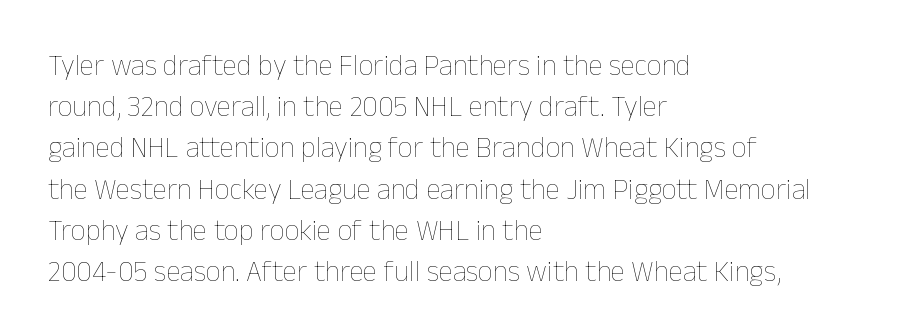
The image shows 29 px thin type, upright; set left-aligned, normal line spacing (1.42x), normal letter spacing, not underlined; low stroke contrast and a medium x-height.
